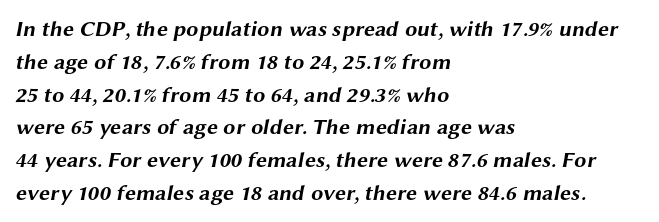
The image shows 22 px bold type; set left-aligned, normal line spacing (1.49x), normal letter spacing, not underlined.
